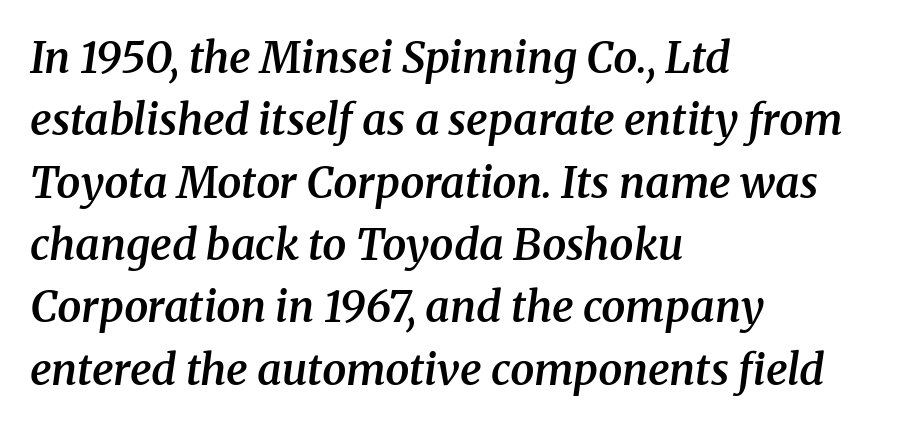
{"serif": "yes", "italic": "yes", "lean": "right", "slant_degrees": 8, "bold": "semi", "weight": "semibold", "width": "normal", "stroke_contrast": "medium", "x_height": "medium", "monospaced": "no", "underline": "no", "align": "left", "line_spacing": "normal", "line_spacing_ratio": 1.45, "letter_spacing": "normal", "letter_spacing_em": 0.0, "glyph_px": 43}
